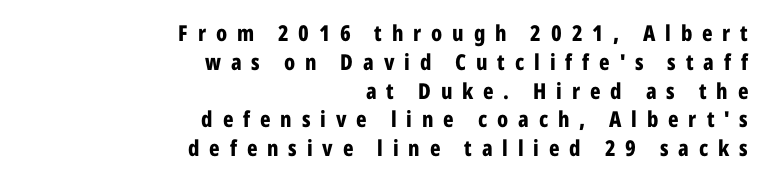
The image shows 22 px bold type, upright; set right-aligned, normal line spacing (1.31x), unusually wide letter spacing (+0.45 em), not underlined.
